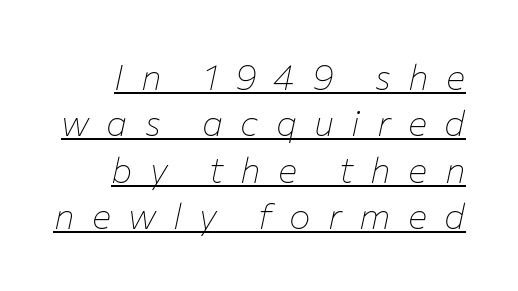
The image shows 36 px thin type, italic (leaning right); set normal line spacing (1.29x), unusually wide letter spacing (+0.48 em), underlined; low stroke contrast and a medium x-height.
